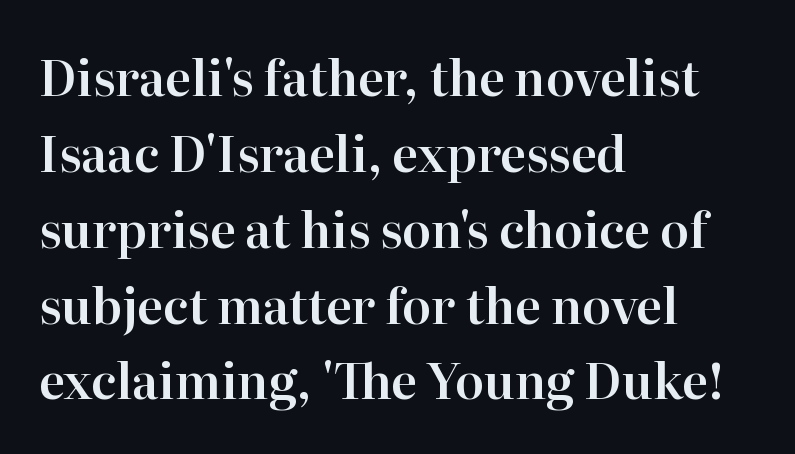
{"serif": "yes", "italic": "no", "width": "normal", "stroke_contrast": "high", "x_height": "medium", "monospaced": "no", "underline": "no", "align": "left", "line_spacing": "normal", "line_spacing_ratio": 1.58, "letter_spacing": "normal", "letter_spacing_em": 0.0, "glyph_px": 48}
